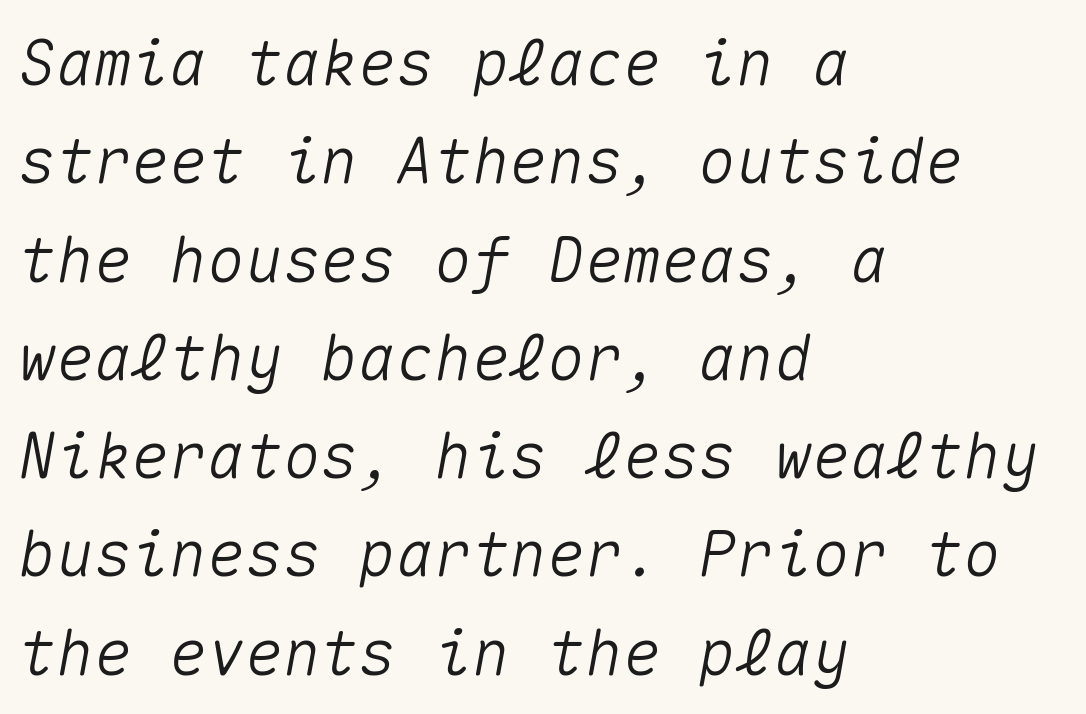
Q: Is the text italic (slanted)? A: Yes, it leans right by about 10 degrees.
Q: Is the text underlined? A: No.
Q: How is the paragraph aligned? A: Left-aligned.
Q: Is the spacing between letters normal or unusually wide? A: Normal.
Q: Is the spacing between lines tight, normal or loose? A: Normal.
Q: Width (condensed, normal, or wide)? A: Normal.
Q: Stroke contrast? A: Medium.
Q: x-height? A: Medium.
Q: Monospaced? A: Yes.
